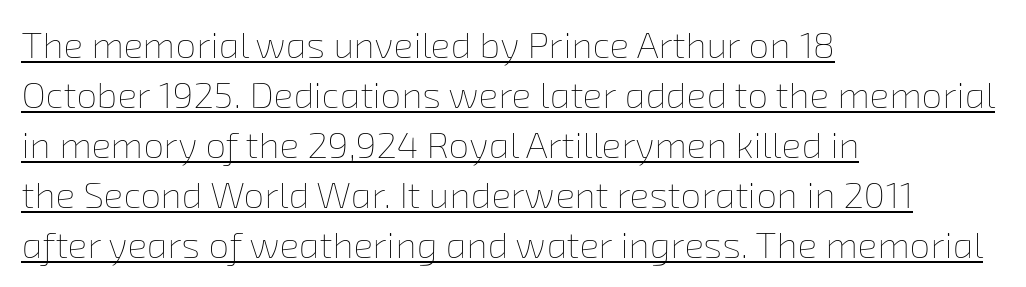
Ink coverage per letter is moderate at most. Casual observation: everything's shoved over to the left. Horizontal bands of white between lines are of average thickness. Each letter keeps its own natural width here, so spacing adapts to shape. The line texture is even and compact thanks to regular tracking.
